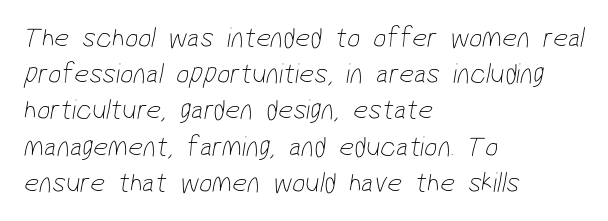
{"serif": "no", "bold": "no", "weight": "thin", "width": "condensed", "stroke_contrast": "low", "x_height": "medium", "monospaced": "no", "underline": "no", "align": "left", "line_spacing": "normal", "line_spacing_ratio": 1.25, "letter_spacing": "normal", "letter_spacing_em": 0.0, "glyph_px": 29}
